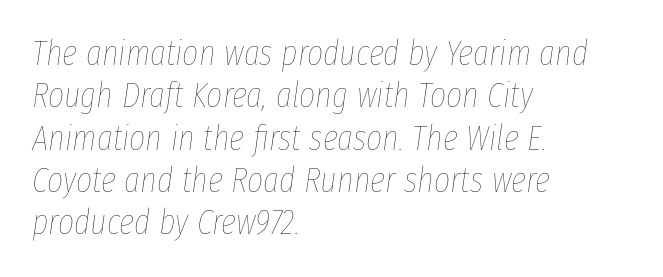
You could not count columns in this text — the font is proportionally spaced. The rendering anchors every line to the left-hand side. Each row of text sits above clean, open space. This rendering leaves character spacing at its baseline value. An italicized treatment has been applied to the whole sample.
